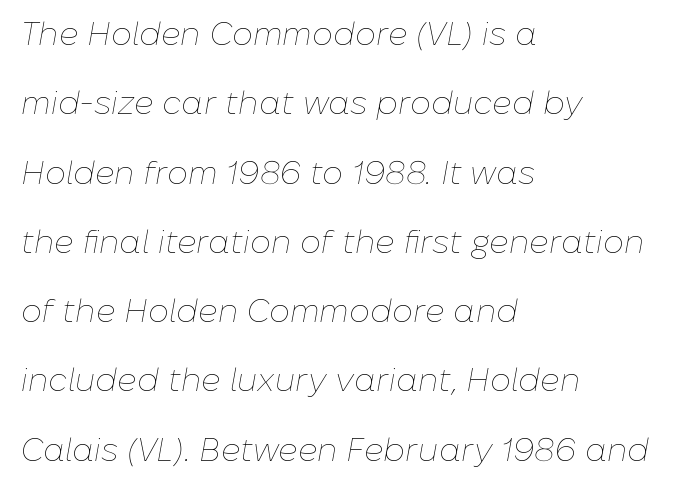
The image shows 33 px thin type, italic (leaning right); set left-aligned, loose line spacing (2.1x), normal letter spacing, not underlined; low stroke contrast and a medium x-height.
